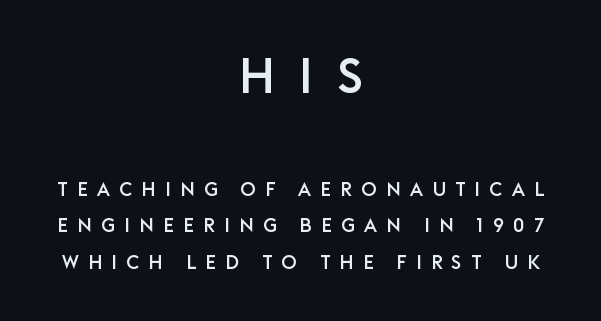
Q: Is the text italic (slanted)? A: No, it is upright.
Q: Is the typeface a serif or a sans-serif typeface? A: Sans-serif.
Q: Is the text underlined? A: No.
Q: How is the paragraph aligned? A: Centered.
Q: Is the spacing between letters normal or unusually wide? A: Unusually wide.
Q: Is the spacing between lines tight, normal or loose? A: Loose.
Q: Which block of text is set in a larger size, the first (top) or the second (bottom)? A: The first (top) one.
Q: Width (condensed, normal, or wide)? A: Normal.
Q: Stroke contrast? A: Low.
Q: x-height? A: Large.
Q: Monospaced? A: No.
